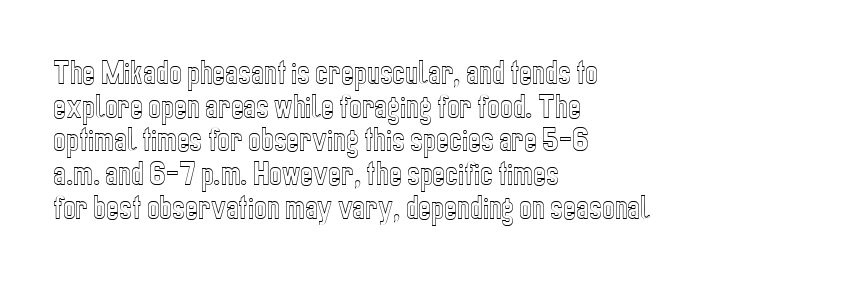
Q: Is the text italic (slanted)? A: No, it is upright.
Q: Is the text underlined? A: No.
Q: How is the paragraph aligned? A: Left-aligned.
Q: Is the spacing between letters normal or unusually wide? A: Normal.
Q: Is the spacing between lines tight, normal or loose? A: Normal.
